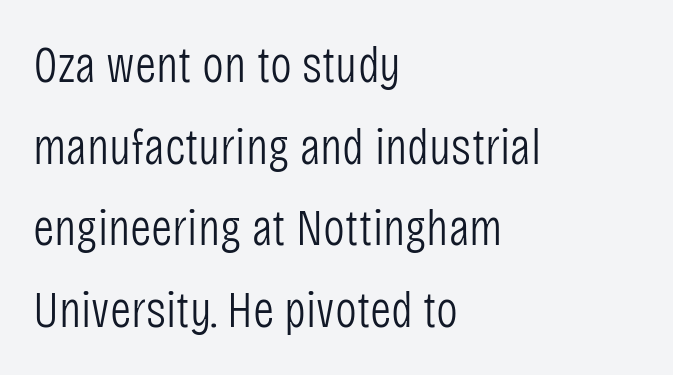
Here the glyphs are tracked normally, forming tight word shapes. Is there much room between lines? A standard amount, neither cramped nor airy. These lines are set flush left with a ragged right edge. Stems and bowls with no extra thickness — not bold.
